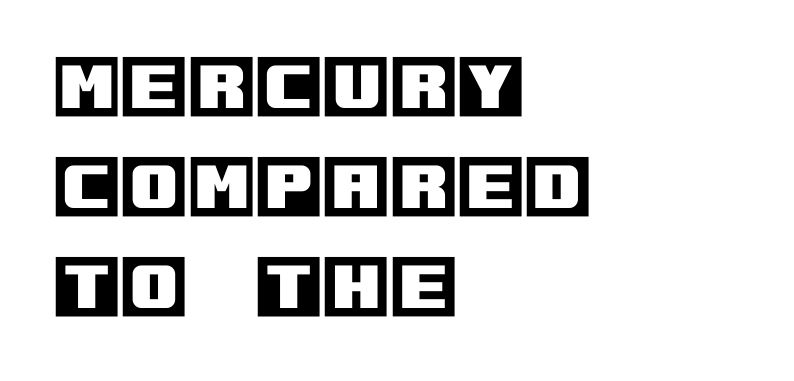
Just letters on the line, the space beneath them empty. Posture: vertical. The space between consecutive lines is moderate. The lines are quadded left. Between one letter and the next there's only the usual sliver of space.
